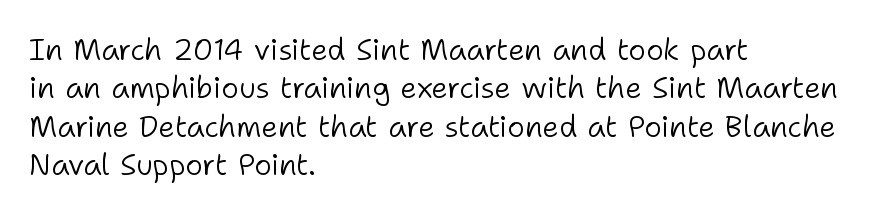
Glance below the letters and you will spot only blank space. Upright lettering throughout. Each letter's strokes conclude bluntly, with no projecting serifs. You could not count columns in this text — the font is proportionally spaced.
